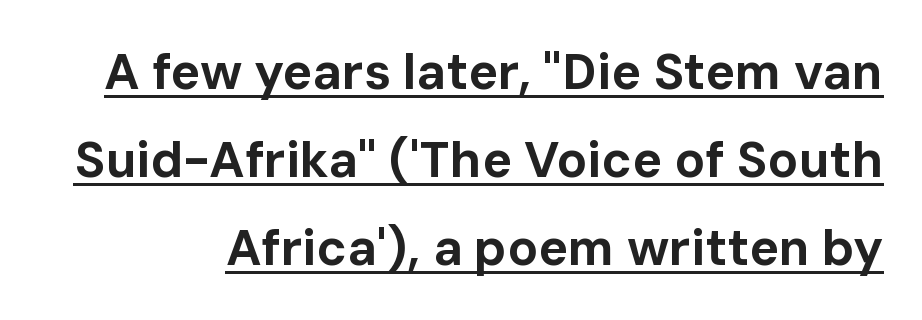
The letters carry no serifs — their stems end cleanly without finishing strokes. Nobody touched the tracking dial on this one. Does a line run under the words? Yes, clearly. The letters stand straight up with perfectly vertical stems.
